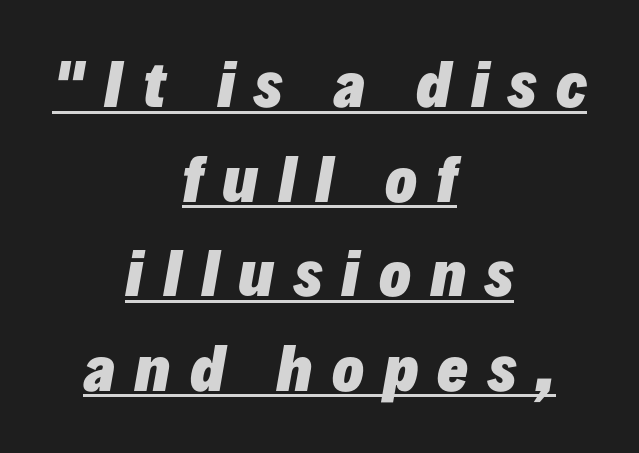
Q: Is the text bold? A: Yes.
Q: Is the text italic (slanted)? A: Yes, it leans right by about 10 degrees.
Q: Is the text underlined? A: Yes.
Q: How is the paragraph aligned? A: Centered.
Q: Is the spacing between letters normal or unusually wide? A: Unusually wide.
Q: Is the spacing between lines tight, normal or loose? A: Normal.
Q: Width (condensed, normal, or wide)? A: Normal.
Q: Stroke contrast? A: Low.
Q: x-height? A: Medium.
Q: Monospaced? A: No.
